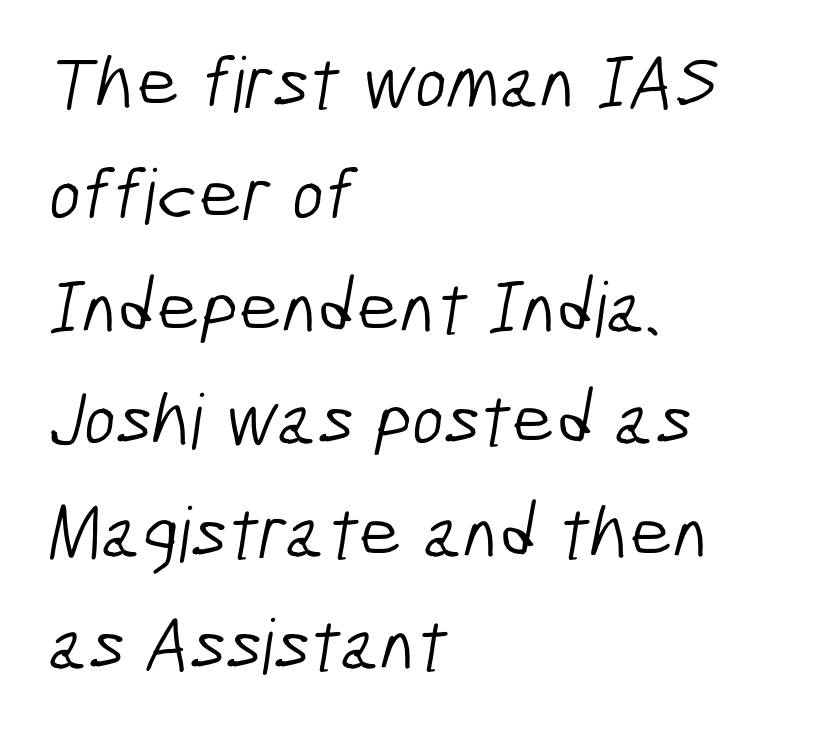
The image shows 76 px light, condensed sans-serif type; set left-aligned, normal line spacing (1.48x), normal letter spacing, not underlined; low stroke contrast and a medium x-height.
